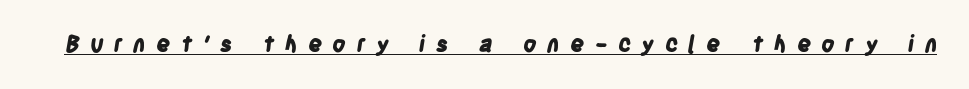
The image shows 22 px bold type; set unusually wide letter spacing (+0.47 em), underlined.
